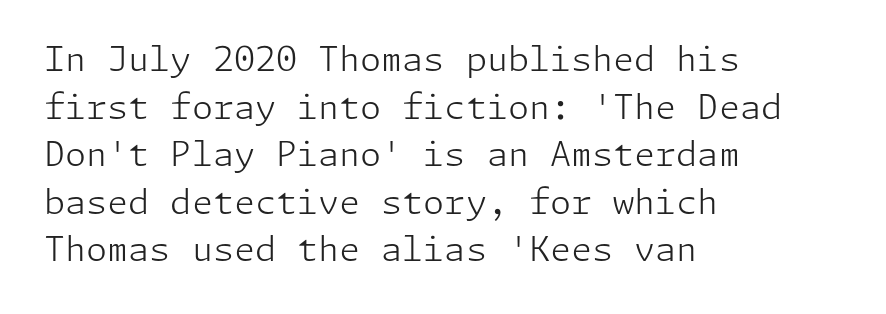
The image shows 34 px light sans-serif type, upright; set left-aligned, normal line spacing (1.4x), normal letter spacing, not underlined; low stroke contrast and a medium x-height.
